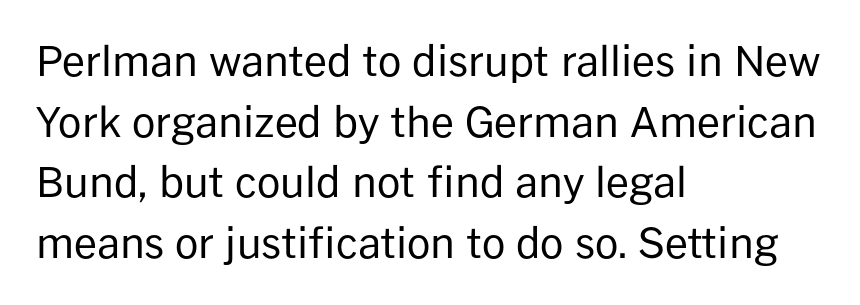
Q: Is the text bold? A: No.
Q: Is the text italic (slanted)? A: No, it is upright.
Q: Is the typeface a serif or a sans-serif typeface? A: Sans-serif.
Q: Is the text underlined? A: No.
Q: How is the paragraph aligned? A: Left-aligned.
Q: Is the spacing between letters normal or unusually wide? A: Normal.
Q: Is the spacing between lines tight, normal or loose? A: Normal.
Q: Width (condensed, normal, or wide)? A: Normal.
Q: Stroke contrast? A: Low.
Q: x-height? A: Medium.
Q: Monospaced? A: No.
